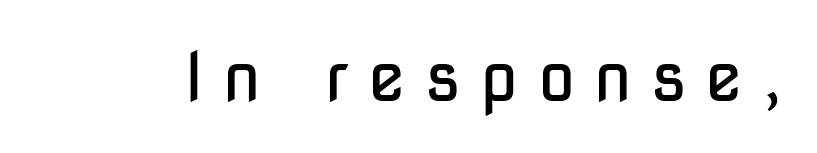
The image shows 68 px regular-weight, condensed sans-serif type, upright; set unusually wide letter spacing (+0.28 em), not underlined; low stroke contrast and a medium x-height.
